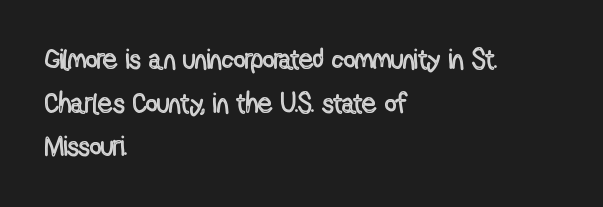
{"italic": "no", "width": "condensed", "x_height": "medium", "monospaced": "no", "underline": "no", "align": "left", "line_spacing": "normal", "line_spacing_ratio": 1.56, "letter_spacing": "normal", "letter_spacing_em": 0.0, "glyph_px": 28}
